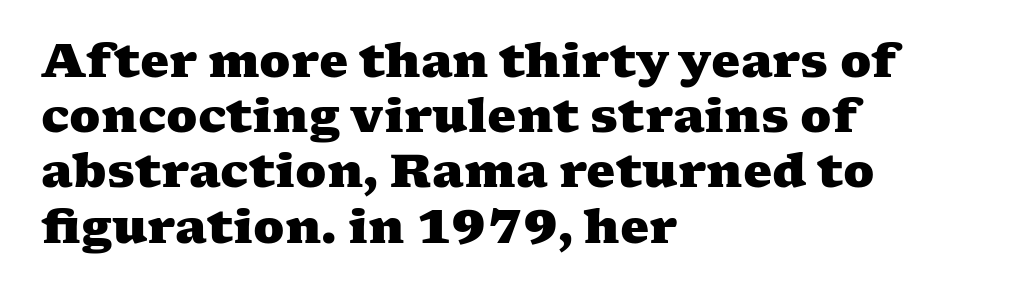
The image shows 46 px heavy, wide serif type; set left-aligned, line spacing 1.2x, normal letter spacing, not underlined; medium stroke contrast and a medium x-height.
